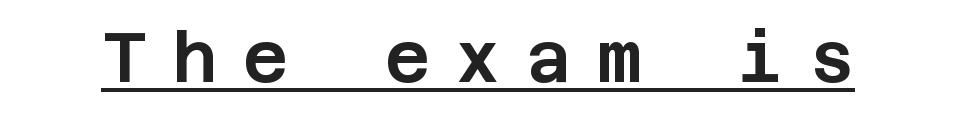
{"serif": "no", "italic": "no", "width": "normal", "stroke_contrast": "low", "x_height": "large", "underline": "yes", "letter_spacing": "wide", "letter_spacing_em": 0.36, "glyph_px": 70}
